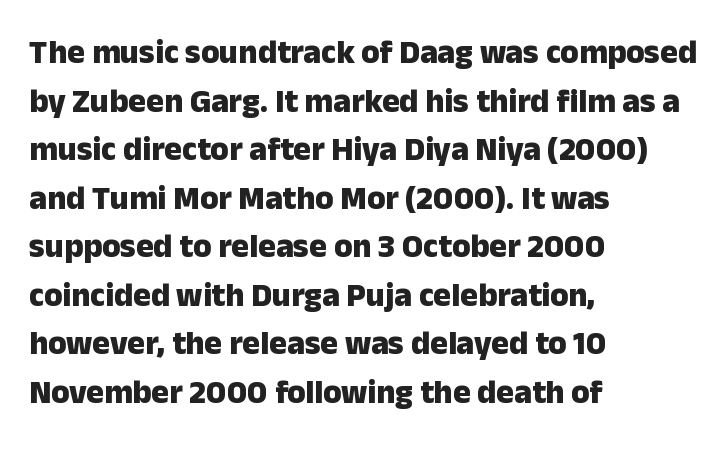
The image shows 33 px heavy sans-serif type, upright; set left-aligned, normal line spacing (1.47x), normal letter spacing, not underlined; low stroke contrast and a medium x-height.
